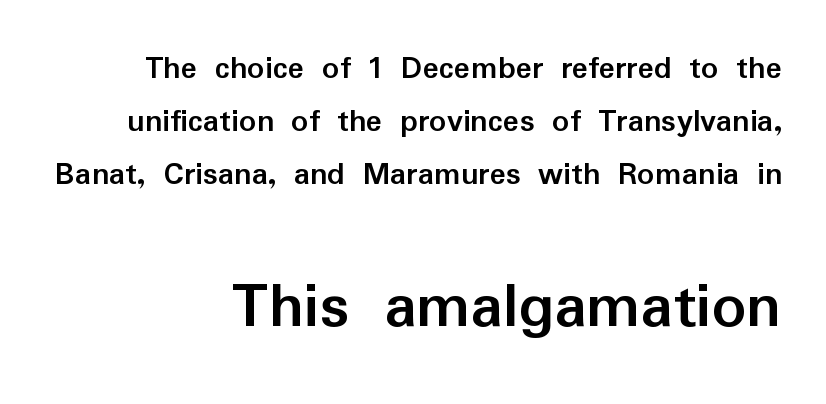
Q: Is the text bold? A: Yes.
Q: Is the text italic (slanted)? A: No, it is upright.
Q: Is the typeface a serif or a sans-serif typeface? A: Sans-serif.
Q: Is the text underlined? A: No.
Q: How is the paragraph aligned? A: Right-aligned.
Q: Is the spacing between letters normal or unusually wide? A: Normal.
Q: Is the spacing between lines tight, normal or loose? A: Normal.
Q: Which block of text is set in a larger size, the first (top) or the second (bottom)? A: The second (bottom) one.
Q: Width (condensed, normal, or wide)? A: Normal.
Q: Stroke contrast? A: Low.
Q: x-height? A: Medium.
Q: Monospaced? A: No.
